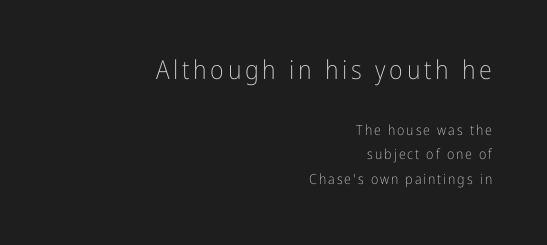
These two chunks differ in scale, with the top chunk taking the larger measure. Words float on clear page, feet unadorned. Nothing heavy about these letters — not bold at all. Teacher's note: observe the even right margin — that is flush-right alignment.
